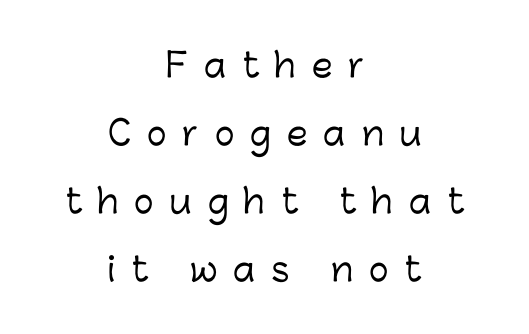
{"serif": "no", "italic": "no", "width": "normal", "stroke_contrast": "low", "x_height": "medium", "monospaced": "no", "underline": "no", "align": "center", "line_spacing": "loose", "line_spacing_ratio": 2.06, "letter_spacing": "wide", "letter_spacing_em": 0.49, "glyph_px": 33}
